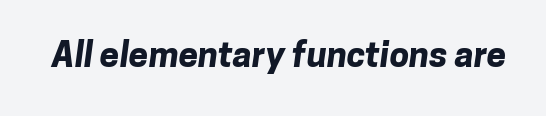
Caption: standard tracking, unaltered. Emphasis by weight is at full strength: bold. The space beneath each line is pristine and unruled. Proportional: the letters do not fall into vertical columns. Serifs: no, the terminals of the letterforms are clean.
